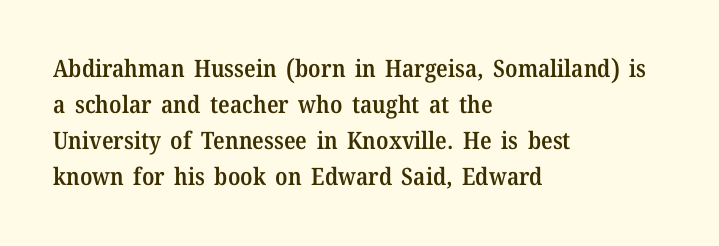
Q: Is the text bold? A: Semi-bold.
Q: Is the text italic (slanted)? A: No, it is upright.
Q: Is the text underlined? A: No.
Q: How is the paragraph aligned? A: Left-aligned.
Q: Is the spacing between letters normal or unusually wide? A: Normal.
Q: Is the spacing between lines tight, normal or loose? A: Normal.
